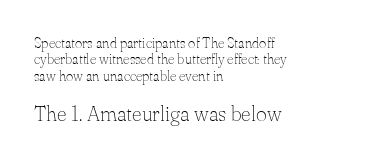
The image shows 21 px text type, upright; set left-aligned, line spacing 1.17x, normal letter spacing, not underlined; the second (bottom) block is 1.5x larger.
